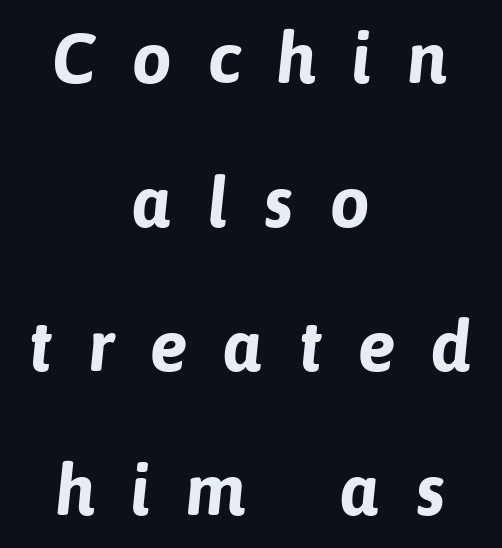
The image shows 71 px bold sans-serif type; set centered, loose line spacing (2.03x), unusually wide letter spacing (+0.5 em), not underlined; low stroke contrast and a medium x-height.
